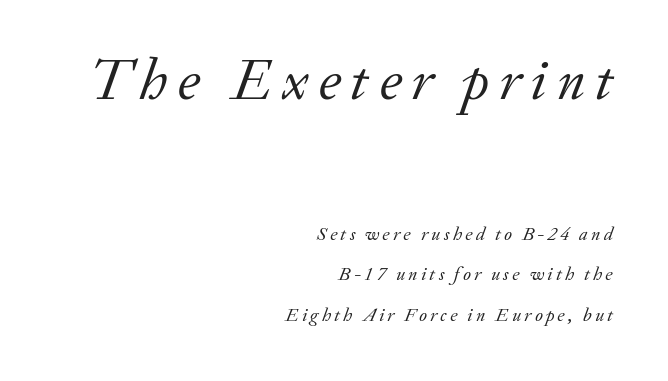
{"serif": "yes", "italic": "yes", "lean": "right", "slant_degrees": 20, "bold": "no", "weight": "regular", "width": "normal", "stroke_contrast": "low", "x_height": "small", "monospaced": "no", "underline": "no", "align": "right", "line_spacing": "loose", "line_spacing_ratio": 2.13, "larger_block": "first", "size_ratio": 3.05, "glyph_px": 58}
